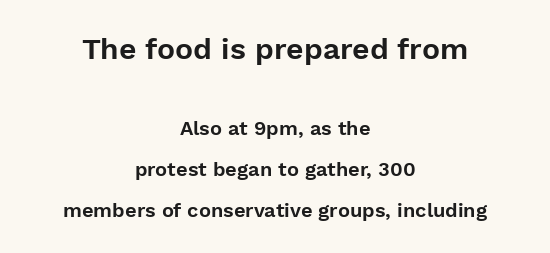
Q: Is the text italic (slanted)? A: No, it is upright.
Q: Is the typeface a serif or a sans-serif typeface? A: Sans-serif.
Q: Is the text underlined? A: No.
Q: How is the paragraph aligned? A: Centered.
Q: Is the spacing between letters normal or unusually wide? A: Normal.
Q: Is the spacing between lines tight, normal or loose? A: Loose.
Q: Which block of text is set in a larger size, the first (top) or the second (bottom)? A: The first (top) one.
Q: Width (condensed, normal, or wide)? A: Normal.
Q: Stroke contrast? A: Low.
Q: x-height? A: Medium.
Q: Monospaced? A: No.
